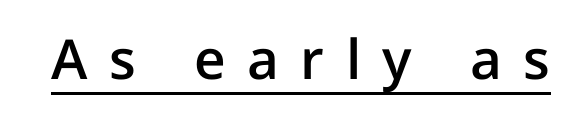
Q: Is the text bold? A: Semi-bold.
Q: Is the text italic (slanted)? A: No, it is upright.
Q: Is the typeface a serif or a sans-serif typeface? A: Sans-serif.
Q: Is the text underlined? A: Yes.
Q: Is the spacing between letters normal or unusually wide? A: Unusually wide.
Q: Width (condensed, normal, or wide)? A: Normal.
Q: Stroke contrast? A: Low.
Q: x-height? A: Medium.
Q: Monospaced? A: No.
